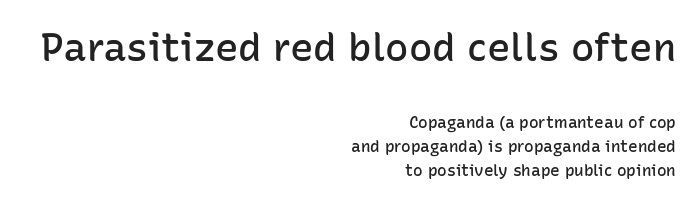
Nobody drew a line under any word here. Honestly, the letter spacing is just normal — you wouldn't notice it. A student would call this right alignment; a typographer would say flush right, rag left. Which chunk is bigger? The first one — the top block dwarfs the bottom.
